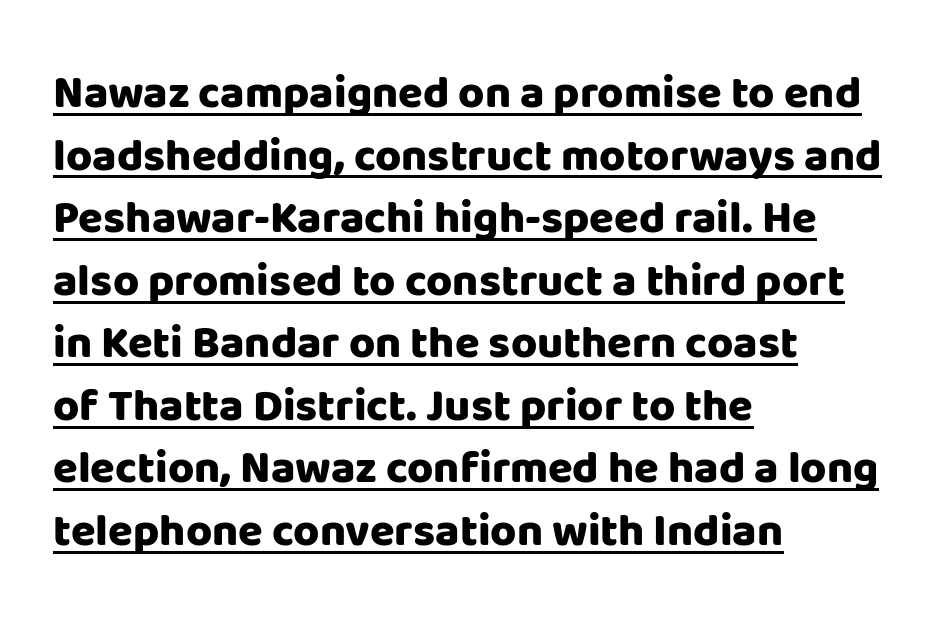
The image shows 45 px heavy sans-serif type, upright; set left-aligned, normal line spacing (1.39x), normal letter spacing, underlined; low stroke contrast and a large x-height.
